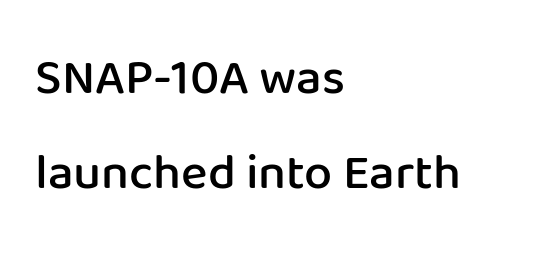
The image shows 50 px semibold sans-serif type, upright; set left-aligned, loose line spacing (1.9x), normal letter spacing, not underlined; low stroke contrast and a medium x-height.
